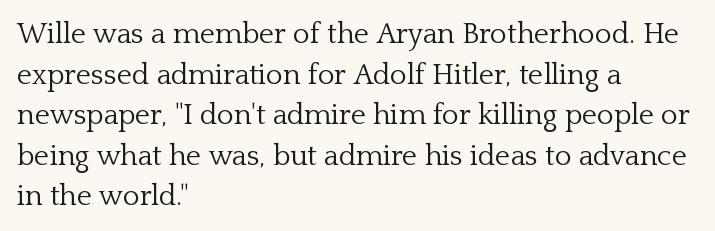
Q: Is the text bold? A: No.
Q: Is the text italic (slanted)? A: No, it is upright.
Q: Is the typeface a serif or a sans-serif typeface? A: Serif.
Q: Is the text underlined? A: No.
Q: How is the paragraph aligned? A: Left-aligned.
Q: Is the spacing between letters normal or unusually wide? A: Normal.
Q: Is the spacing between lines tight, normal or loose? A: Normal.
Q: Width (condensed, normal, or wide)? A: Normal.
Q: Stroke contrast? A: Low.
Q: x-height? A: Medium.
Q: Monospaced? A: No.
